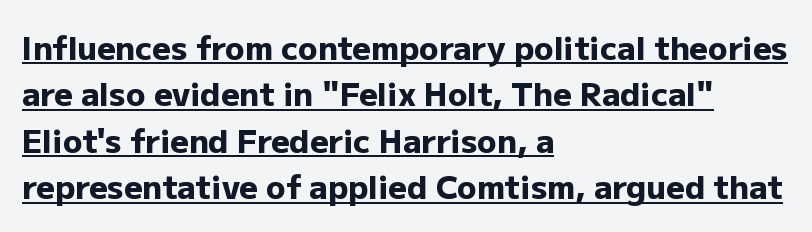
{"serif": "no", "italic": "no", "bold": "yes", "weight": "heavy", "width": "normal", "stroke_contrast": "low", "x_height": "medium", "monospaced": "no", "underline": "yes", "align": "left", "line_spacing": "normal", "line_spacing_ratio": 1.45, "letter_spacing": "normal", "letter_spacing_em": 0.0, "glyph_px": 32}
